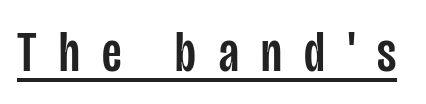
Q: Is the text italic (slanted)? A: No, it is upright.
Q: Is the typeface a serif or a sans-serif typeface? A: Sans-serif.
Q: Is the text underlined? A: Yes.
Q: Is the spacing between letters normal or unusually wide? A: Unusually wide.
Q: Width (condensed, normal, or wide)? A: Condensed.
Q: Stroke contrast? A: Low.
Q: x-height? A: Large.
Q: Monospaced? A: No.
